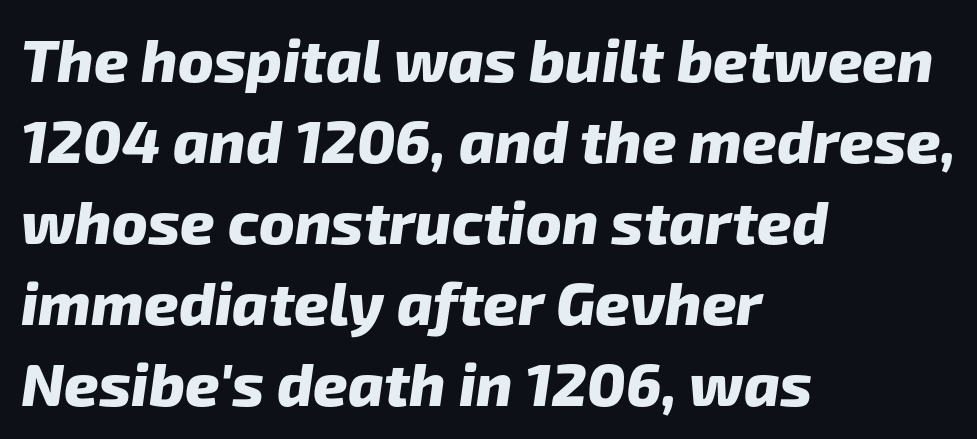
Q: Is the text bold? A: Yes.
Q: Is the typeface a serif or a sans-serif typeface? A: Sans-serif.
Q: Is the text underlined? A: No.
Q: How is the paragraph aligned? A: Left-aligned.
Q: Is the spacing between letters normal or unusually wide? A: Normal.
Q: Is the spacing between lines tight, normal or loose? A: Normal.
Q: Width (condensed, normal, or wide)? A: Normal.
Q: Stroke contrast? A: Low.
Q: x-height? A: Medium.
Q: Monospaced? A: No.
